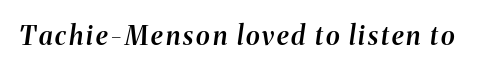
Q: Is the text bold? A: Semi-bold.
Q: Is the text italic (slanted)? A: Yes, it leans right by about 8 degrees.
Q: Is the text underlined? A: No.
